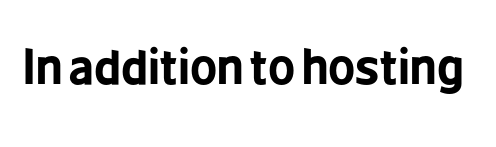
Has an underline been added? It has not. Tracking value appears to be zero — textbook default spacing. How heavy is the stroke? Heavy — this is a bold. The type family on display is of the sans-serif kind. Is this a fixed-width face? No — the glyphs have proportional, varying widths.
